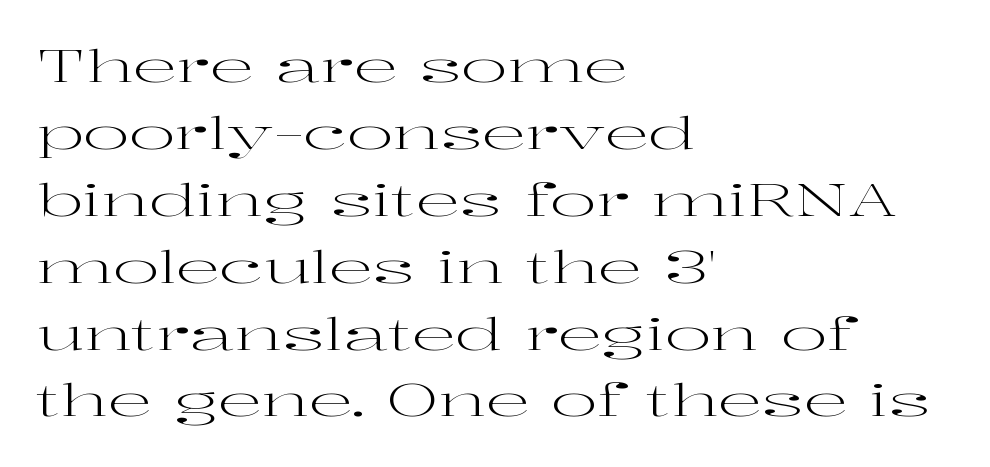
The horizontal fit of the characters is conventional and even. Counters stay open thanks to moderate or lighter strokes. Does the leading feel generous? No, just average. Visually the block forms a straight wall on the left and a jagged coastline on the right. Anything drawn beneath the words? Only blank space. Is this a sans? No — the strokes have serifs.
